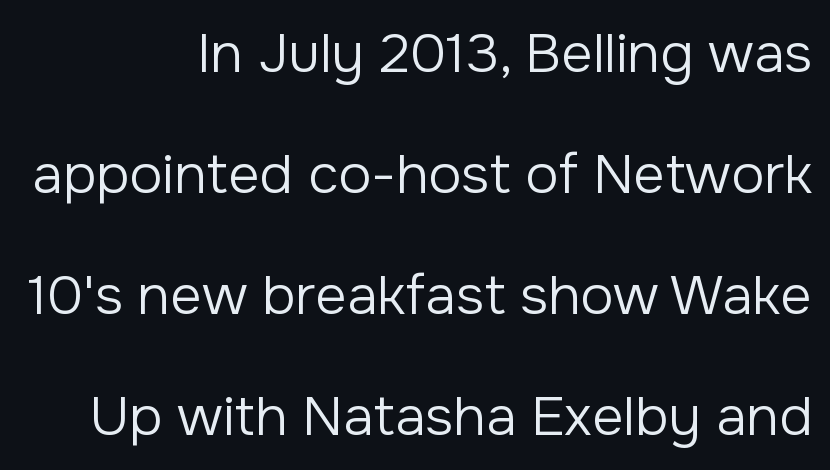
The image shows 55 px regular-weight sans-serif type, upright; set right-aligned, loose line spacing (2.2x), normal letter spacing, not underlined; low stroke contrast and a medium x-height.
